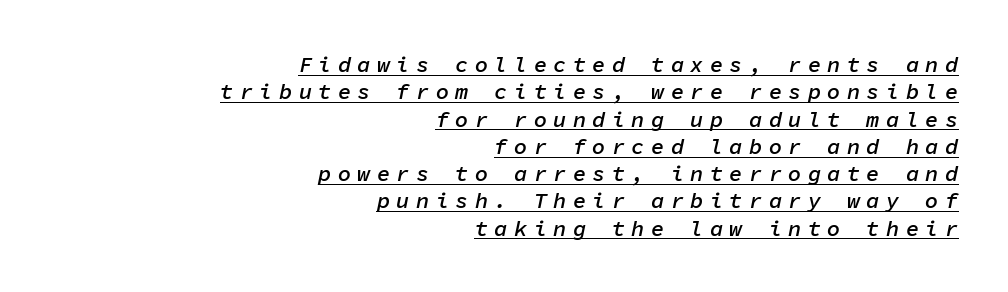
The image shows 22 px text type, italic (leaning right); set right-aligned, line spacing 1.24x, unusually wide letter spacing (+0.29 em), underlined.
